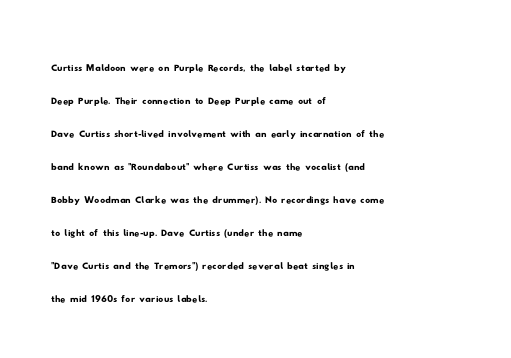
Q: Is the text underlined? A: No.
Q: How is the paragraph aligned? A: Left-aligned.
Q: Is the spacing between letters normal or unusually wide? A: Normal.
Q: Is the spacing between lines tight, normal or loose? A: Normal.
